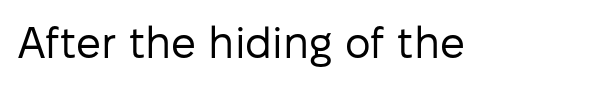
{"serif": "no", "italic": "no", "bold": "no", "weight": "regular", "width": "normal", "stroke_contrast": "low", "x_height": "medium", "monospaced": "no", "underline": "no", "letter_spacing": "normal", "letter_spacing_em": 0.0, "glyph_px": 44}
